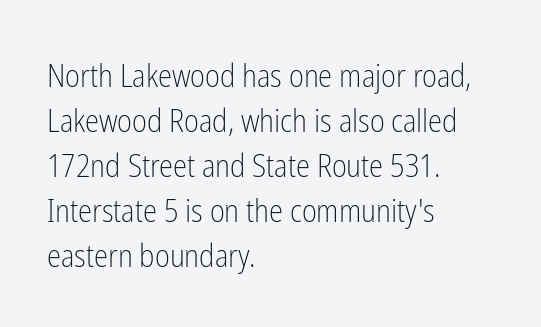
The image shows 32 px light, condensed sans-serif type, upright; set left-aligned, normal line spacing (1.41x), normal letter spacing, not underlined; low stroke contrast and a medium x-height.
